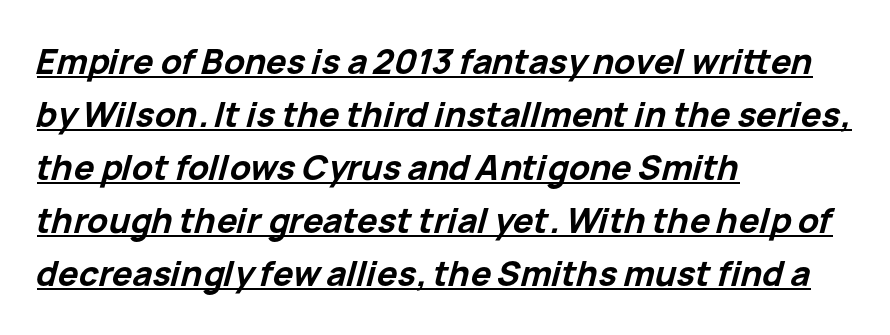
Spacing between characters is what you'd get straight out of the box. Somebody hit Ctrl+U on this one — the words are underlined. What's the leading like? Ordinary, nothing unusual. Compared with a centered layout, this one pins lines to the left instead. Pretty heavy lettering here — definitely bold. Varying glyph widths throughout — classic text-font behaviour.
